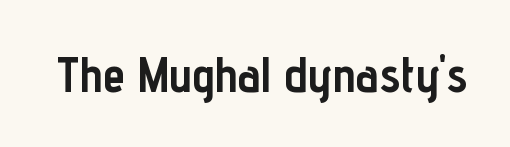
Q: Is the text bold? A: Yes.
Q: Is the text italic (slanted)? A: No, it is upright.
Q: Is the typeface a serif or a sans-serif typeface? A: Sans-serif.
Q: Is the text underlined? A: No.
Q: Is the spacing between letters normal or unusually wide? A: Normal.
Q: Width (condensed, normal, or wide)? A: Condensed.
Q: Stroke contrast? A: Low.
Q: x-height? A: Medium.
Q: Monospaced? A: No.
